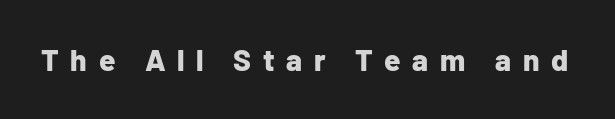
{"serif": "no", "italic": "no", "bold": "yes", "weight": "bold", "width": "normal", "stroke_contrast": "low", "x_height": "medium", "monospaced": "no", "underline": "no", "letter_spacing": "wide", "letter_spacing_em": 0.39, "glyph_px": 30}
